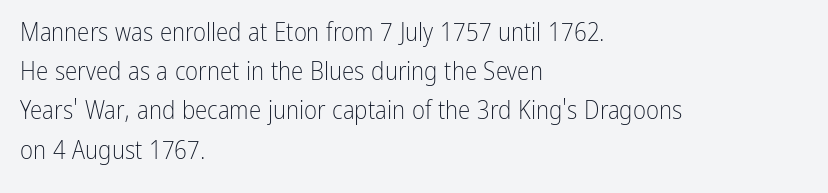
Q: Is the text bold? A: No.
Q: Is the text italic (slanted)? A: No, it is upright.
Q: Is the text underlined? A: No.
Q: How is the paragraph aligned? A: Left-aligned.
Q: Is the spacing between letters normal or unusually wide? A: Normal.
Q: Is the spacing between lines tight, normal or loose? A: Normal.
